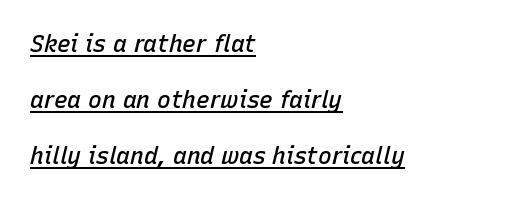
The image shows 23 px text type, italic (leaning right); set left-aligned, loose line spacing (2.43x), normal letter spacing, underlined.
